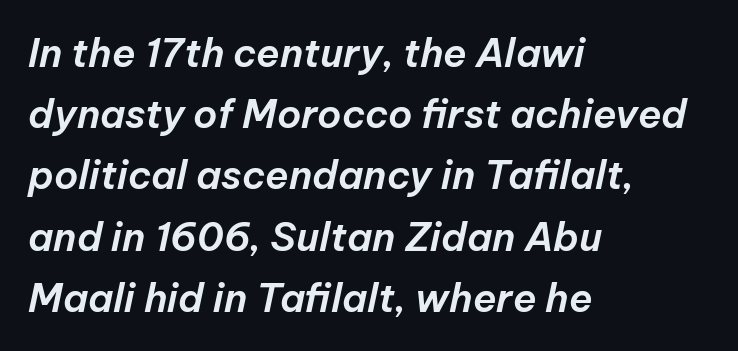
The image shows 39 px text type, italic (leaning right); set left-aligned, normal line spacing (1.57x), normal letter spacing, not underlined; low stroke contrast and a medium x-height.
